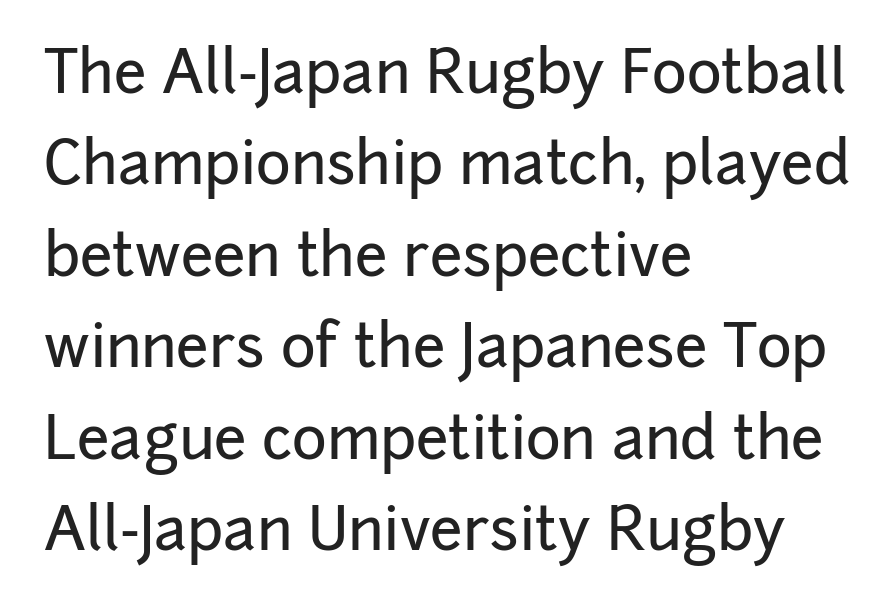
Regular leading. In terms of posture, this sample is upright. Each letter keeps its own natural width here, so spacing adapts to shape. The passage shown has conventional tracking throughout. Where is the straight margin? On the left.
